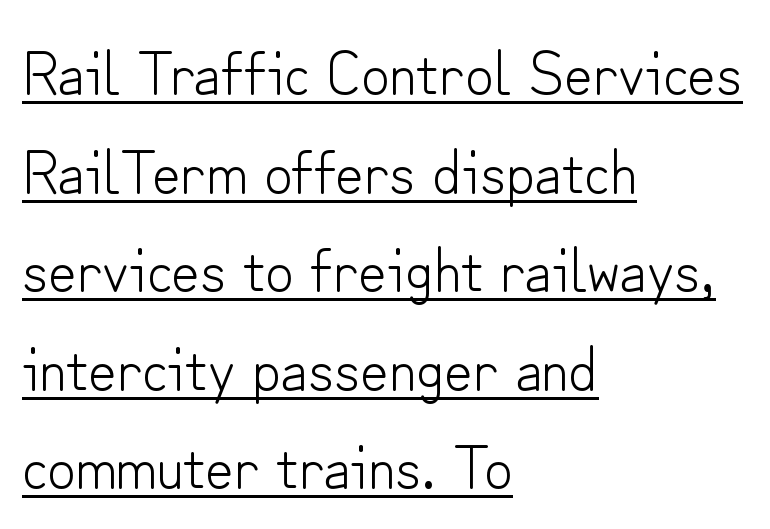
The image shows 62 px light sans-serif type, upright; set left-aligned, normal line spacing (1.59x), normal letter spacing, underlined; low stroke contrast and a small x-height.
